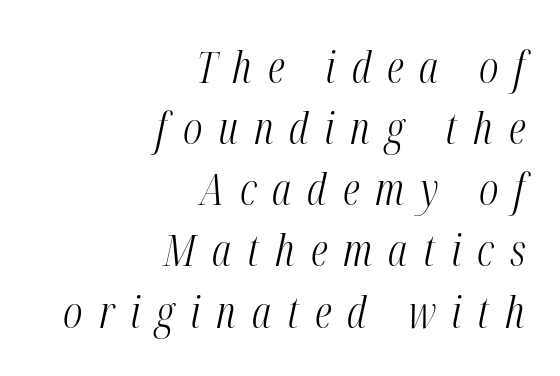
Evenly set lines give the paragraph a standard silhouette. Visually the block forms a straight wall on the right and a jagged coastline on the left. The rendering uses natural spacing where letterforms have individual widths. The whole block is typeset with a tilt. The font sits on the lighter half of the weight spectrum, regular included.
